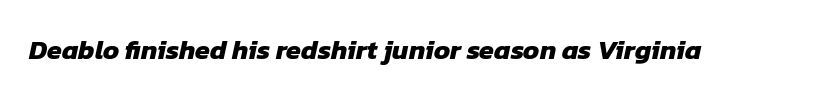
{"bold": "yes", "underline": "no", "letter_spacing": "normal", "letter_spacing_em": 0.0, "glyph_px": 27}
